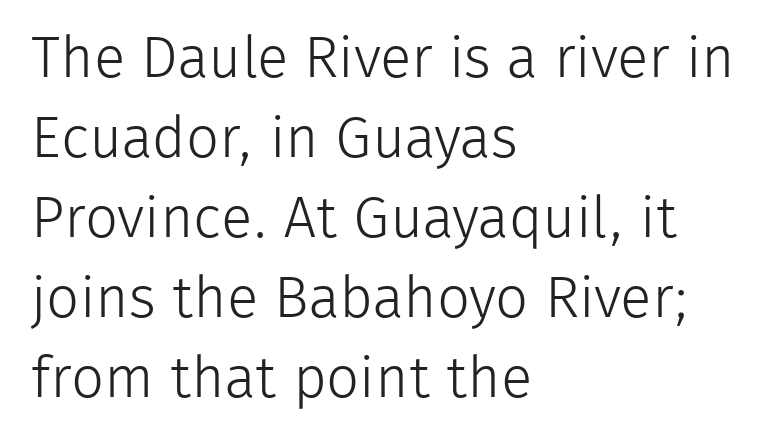
Q: Is the text bold? A: No.
Q: Is the text italic (slanted)? A: No, it is upright.
Q: Is the typeface a serif or a sans-serif typeface? A: Sans-serif.
Q: Is the text underlined? A: No.
Q: How is the paragraph aligned? A: Left-aligned.
Q: Is the spacing between letters normal or unusually wide? A: Normal.
Q: Is the spacing between lines tight, normal or loose? A: Normal.
Q: Width (condensed, normal, or wide)? A: Normal.
Q: Stroke contrast? A: Low.
Q: x-height? A: Medium.
Q: Monospaced? A: No.
